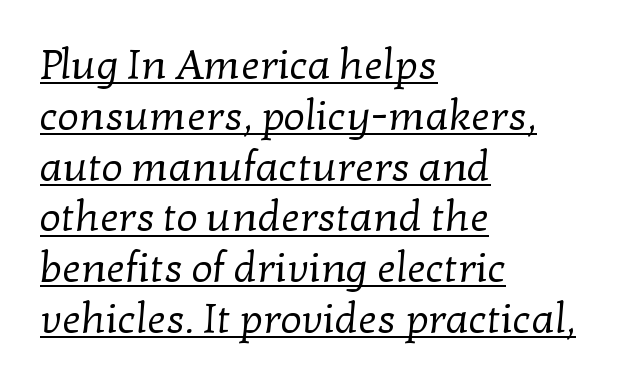
{"serif": "yes", "bold": "no", "weight": "regular", "width": "normal", "stroke_contrast": "low", "x_height": "medium", "monospaced": "no", "underline": "yes", "align": "left", "line_spacing_ratio": 1.21, "letter_spacing": "normal", "letter_spacing_em": 0.0, "glyph_px": 42}
